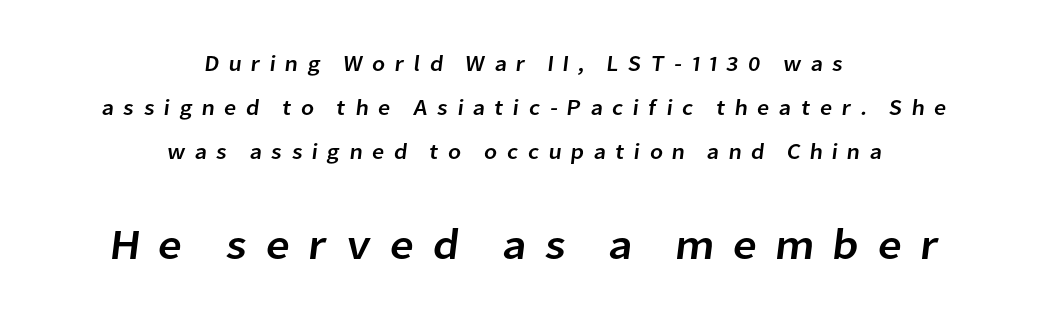
Is this a fixed-width face? No — the glyphs have proportional, varying widths. Rule under the text: the space is simply empty. Check where the strokes stop: nothing finishes them off — pure sans. Centered paragraph, ragged on both sides. Type size steps up from the first block to the second.
